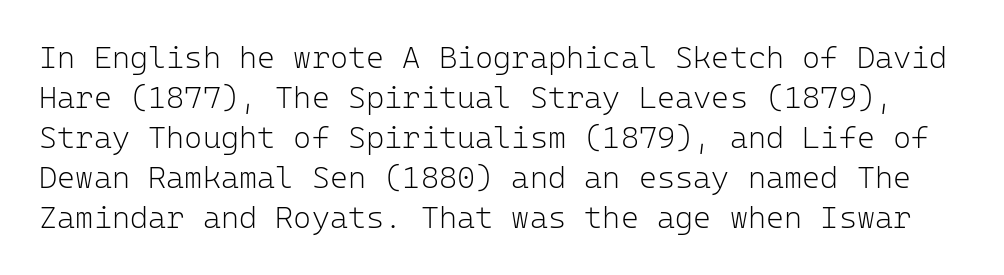
The image shows 31 px light sans-serif type, upright, monospaced; set normal line spacing (1.29x), normal letter spacing, not underlined; low stroke contrast and a medium x-height.
